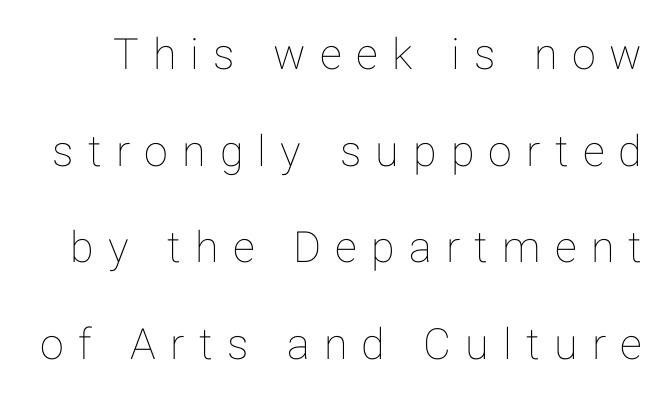
{"italic": "no", "width": "normal", "stroke_contrast": "low", "x_height": "medium", "monospaced": "no", "underline": "no", "line_spacing": "loose", "line_spacing_ratio": 2.25, "letter_spacing": "wide", "letter_spacing_em": 0.33, "glyph_px": 43}
